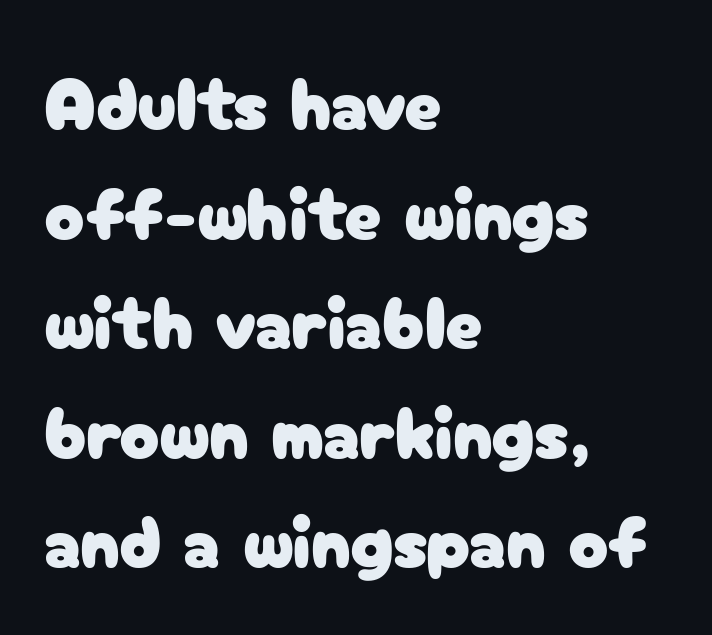
{"serif": "no", "italic": "no", "width": "normal", "stroke_contrast": "low", "x_height": "medium", "monospaced": "no", "underline": "no", "align": "left", "line_spacing": "normal", "line_spacing_ratio": 1.48, "letter_spacing": "normal", "letter_spacing_em": 0.0, "glyph_px": 74}
